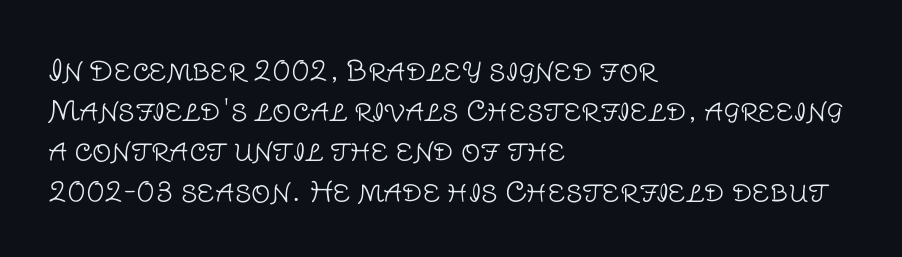
The paragraph shown leans on its left margin. Has an underline been added? It has not. The cut favours lightness, reaching ordinary text weight at its darkest.
